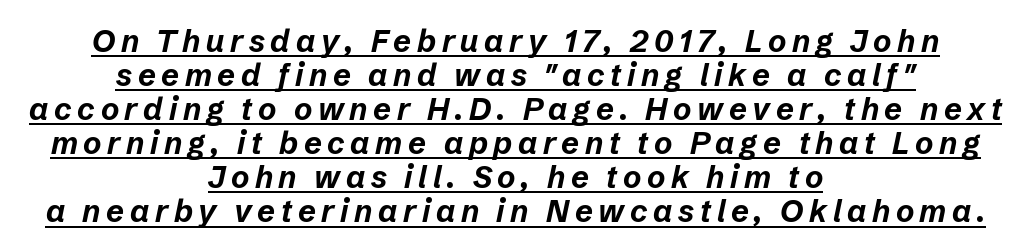
{"italic": "yes", "lean": "right", "slant_degrees": 12, "bold": "yes", "weight": "bold", "width": "normal", "stroke_contrast": "low", "x_height": "medium", "monospaced": "no", "underline": "yes", "align": "center", "line_spacing": "tight", "line_spacing_ratio": 1.1, "glyph_px": 31}
